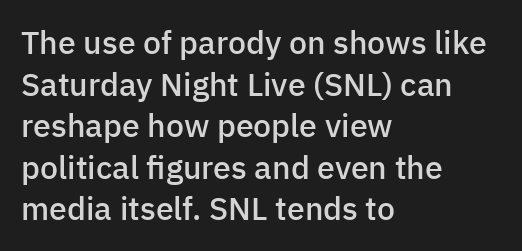
The image shows 32 px semibold sans-serif type, upright; set left-aligned, normal line spacing (1.3x), normal letter spacing, not underlined; low stroke contrast and a medium x-height.
